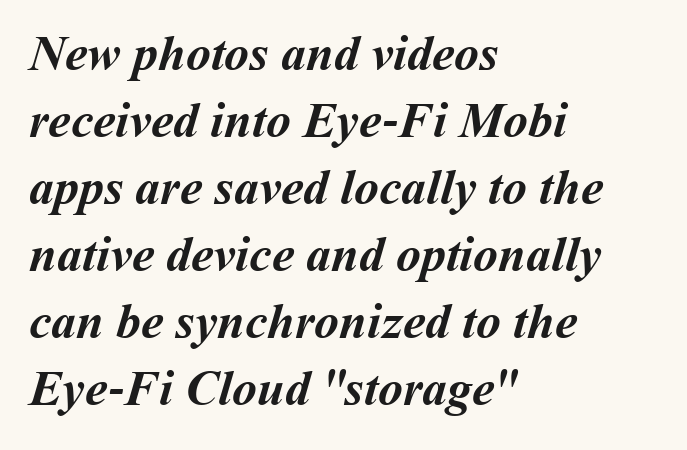
Q: Is the text bold? A: Yes.
Q: Is the text underlined? A: No.
Q: How is the paragraph aligned? A: Left-aligned.
Q: Is the spacing between letters normal or unusually wide? A: Normal.
Q: Is the spacing between lines tight, normal or loose? A: Normal.
Q: Width (condensed, normal, or wide)? A: Normal.
Q: Stroke contrast? A: Medium.
Q: x-height? A: Medium.
Q: Monospaced? A: No.
